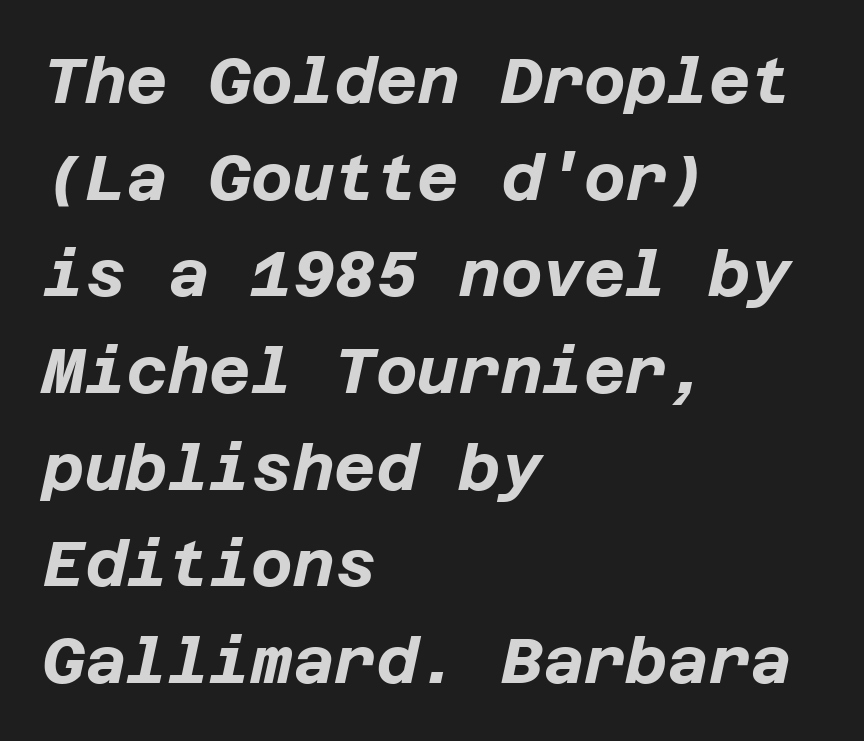
{"italic": "yes", "lean": "right", "slant_degrees": 12, "bold": "yes", "weight": "bold", "width": "normal", "stroke_contrast": "low", "x_height": "large", "underline": "no", "align": "left", "line_spacing": "normal", "line_spacing_ratio": 1.51, "letter_spacing": "normal", "letter_spacing_em": 0.0, "glyph_px": 64}
